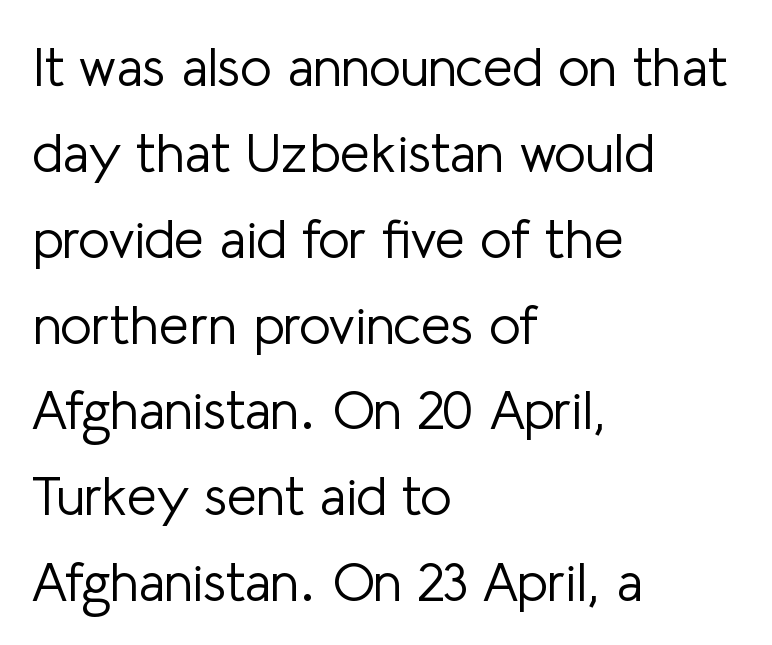
{"serif": "no", "italic": "no", "bold": "no", "weight": "light", "width": "normal", "stroke_contrast": "low", "x_height": "medium", "monospaced": "no", "underline": "no", "align": "left", "line_spacing": "normal", "line_spacing_ratio": 1.59, "letter_spacing": "normal", "letter_spacing_em": 0.0, "glyph_px": 54}
